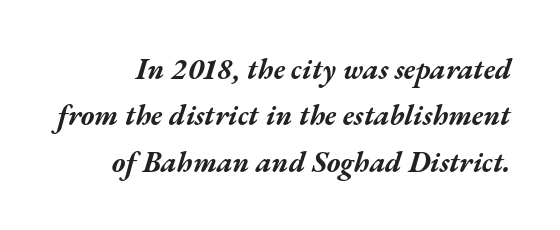
{"italic": "yes", "lean": "right", "slant_degrees": 17, "bold": "yes", "weight": "bold", "width": "wide", "stroke_contrast": "medium", "x_height": "medium", "monospaced": "no", "underline": "no", "line_spacing": "normal", "line_spacing_ratio": 1.6, "letter_spacing": "normal", "letter_spacing_em": 0.0, "glyph_px": 29}
